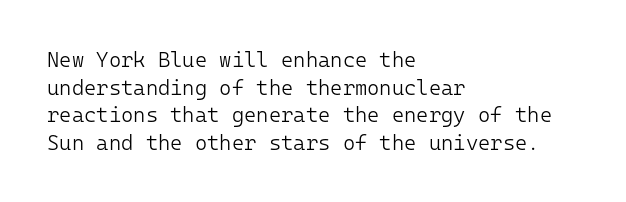
Teacher's note: observe the even left margin — that is flush-left alignment. The line texture is even and compact thanks to regular tracking. The lettering stays uniformly vertical, giving the passage a roman look. The baseline area is clear.
